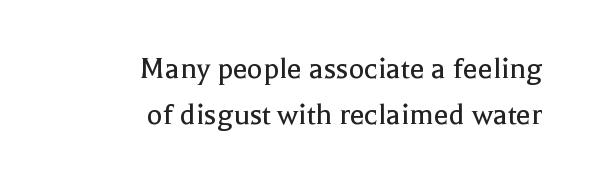
{"serif": "yes", "italic": "no", "bold": "no", "weight": "regular", "width": "normal", "x_height": "medium", "monospaced": "no", "underline": "no", "align": "right", "line_spacing": "normal", "line_spacing_ratio": 1.38, "letter_spacing": "normal", "letter_spacing_em": 0.0, "glyph_px": 33}
